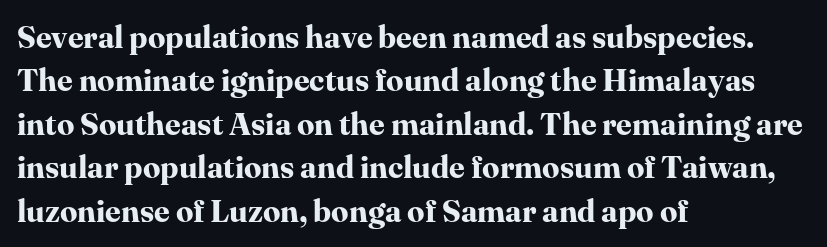
{"serif": "yes", "italic": "no", "bold": "yes", "weight": "bold", "width": "normal", "stroke_contrast": "high", "x_height": "medium", "monospaced": "no", "underline": "no", "align": "left", "line_spacing": "normal", "line_spacing_ratio": 1.4, "letter_spacing": "normal", "letter_spacing_em": 0.0, "glyph_px": 31}
